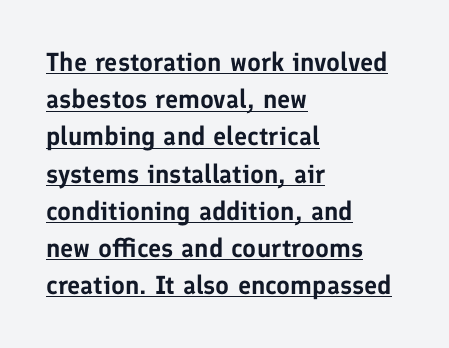
The image shows 26 px text type, upright; set left-aligned, normal line spacing (1.43x), normal letter spacing, underlined.
